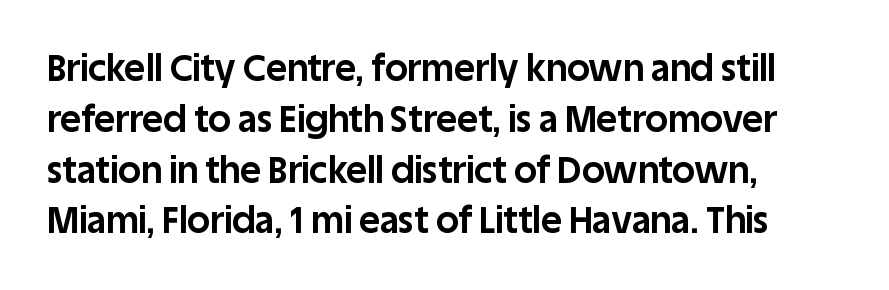
{"serif": "no", "italic": "no", "bold": "yes", "weight": "bold", "width": "normal", "stroke_contrast": "low", "x_height": "large", "monospaced": "no", "underline": "no", "align": "left", "line_spacing": "normal", "line_spacing_ratio": 1.41, "letter_spacing": "normal", "letter_spacing_em": 0.0, "glyph_px": 36}
